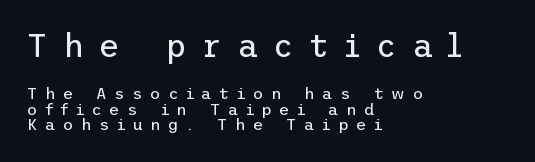
Q: Is the text bold? A: No.
Q: Is the text italic (slanted)? A: No, it is upright.
Q: Is the typeface a serif or a sans-serif typeface? A: Sans-serif.
Q: Is the text underlined? A: No.
Q: How is the paragraph aligned? A: Left-aligned.
Q: Is the spacing between letters normal or unusually wide? A: Unusually wide.
Q: Is the spacing between lines tight, normal or loose? A: Tight.
Q: Which block of text is set in a larger size, the first (top) or the second (bottom)? A: The first (top) one.
Q: Width (condensed, normal, or wide)? A: Normal.
Q: Stroke contrast? A: Low.
Q: x-height? A: Medium.
